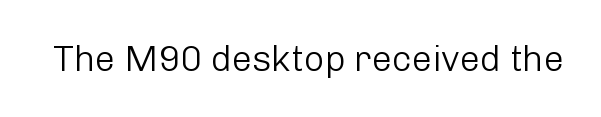
Each letter's strokes conclude bluntly, with no projecting serifs. Does the lettering tilt? It doesn't — this is upright. These lines are rendered in a variable-pitch font. The space directly below the letters is spotless.
